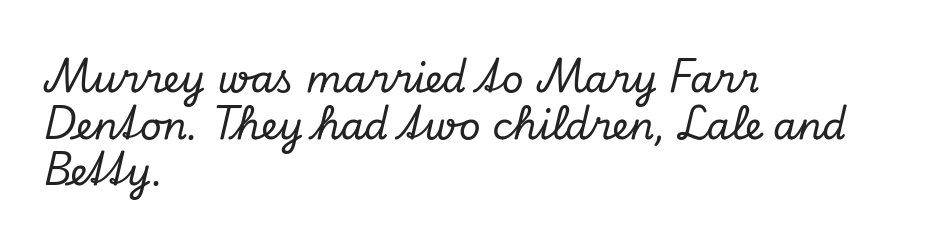
{"serif": "yes", "italic": "yes", "lean": "right", "slant_degrees": 13, "width": "normal", "stroke_contrast": "low", "x_height": "small", "monospaced": "no", "underline": "no", "align": "left", "line_spacing_ratio": 1.23, "letter_spacing": "normal", "letter_spacing_em": 0.0, "glyph_px": 38}
